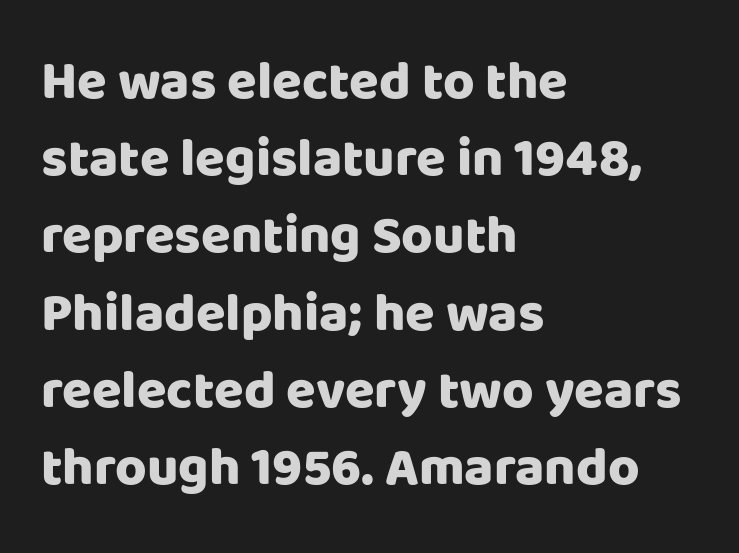
The image shows 54 px heavy sans-serif type, upright; set left-aligned, normal line spacing (1.43x), normal letter spacing, not underlined; low stroke contrast and a large x-height.
